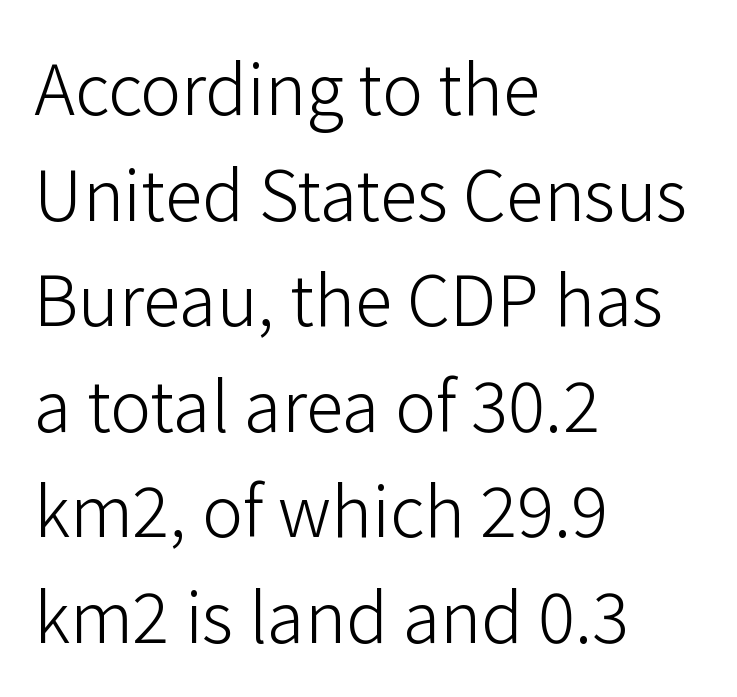
The image shows 69 px light sans-serif type, upright; set left-aligned, normal line spacing (1.53x), normal letter spacing, not underlined; low stroke contrast and a medium x-height.
